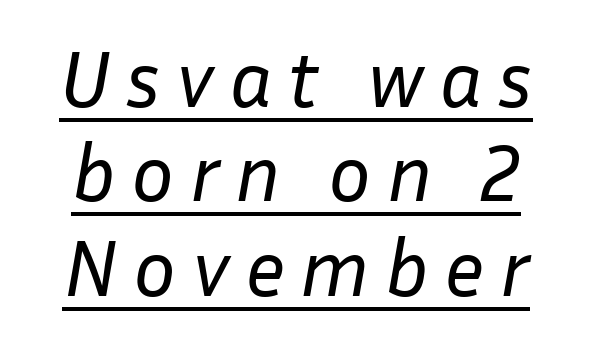
The image shows 80 px regular-weight type, italic (leaning right); set line spacing 1.18x, underlined; low stroke contrast and a medium x-height.
